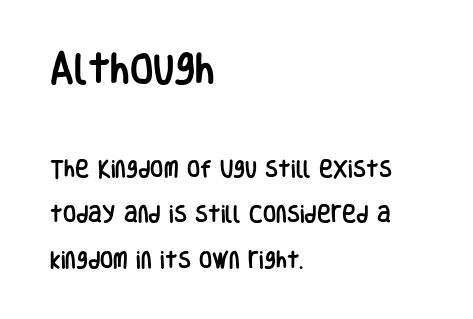
{"serif": "no", "italic": "no", "width": "condensed", "stroke_contrast": "low", "x_height": "large", "monospaced": "no", "underline": "no", "align": "left", "line_spacing": "loose", "line_spacing_ratio": 2.38, "letter_spacing": "normal", "letter_spacing_em": 0.0, "larger_block": "first", "size_ratio": 1.79, "glyph_px": 34}
